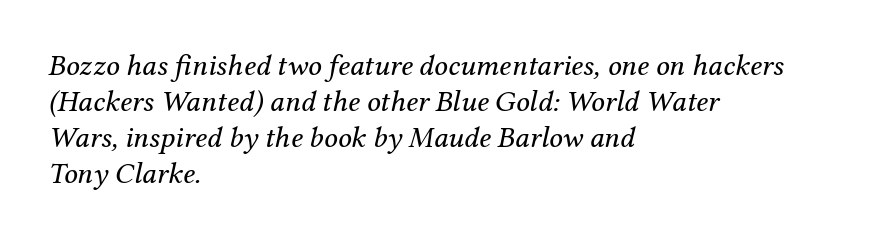
Look at the tracking — it's just the regular setting, nothing added. Here the designer chose a conventional face with non-uniform glyph widths. The typeface chosen for these lines features serifs. The rag falls on the right side of this text block.
